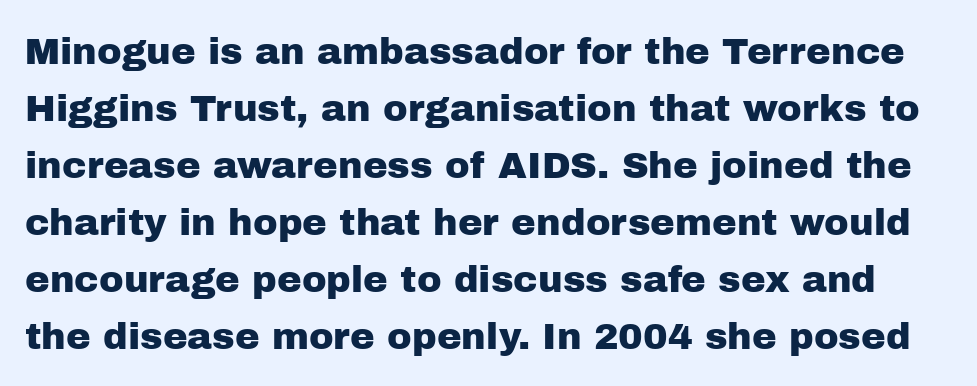
The image shows 37 px sans-serif type, upright; set normal line spacing (1.54x), normal letter spacing, not underlined; low stroke contrast and a medium x-height.
